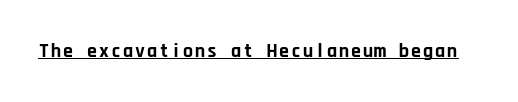
{"italic": "no", "bold": "yes", "underline": "yes", "letter_spacing": "normal", "letter_spacing_em": 0.0, "glyph_px": 20}
